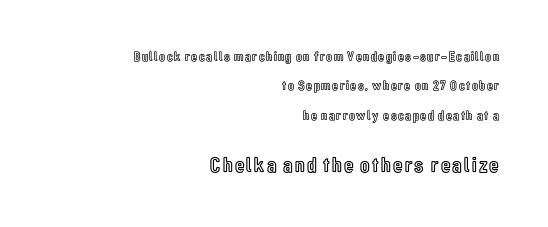
The image shows 22 px text type, upright; set right-aligned, loose line spacing (2.09x), not underlined; the second (bottom) block is 1.57x larger.
